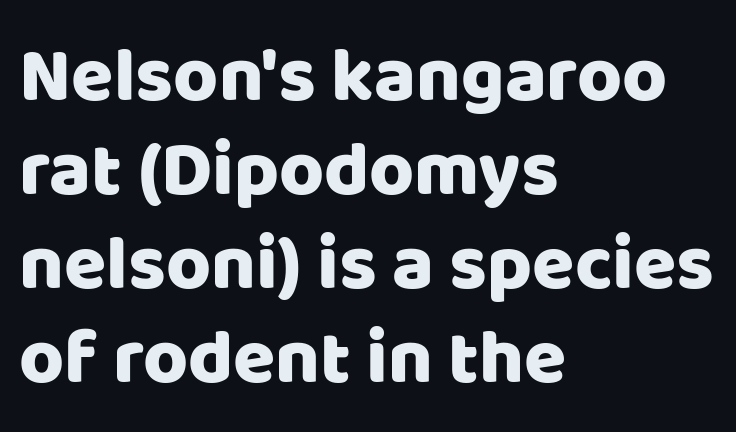
Clear beneath every line of the passage. Between one letter and the next there's only the usual sliver of space. The letters carry no serifs — their stems end cleanly without finishing strokes. The letters advance in unequal steps, a hallmark of proportional type. Alignment: flush left.
